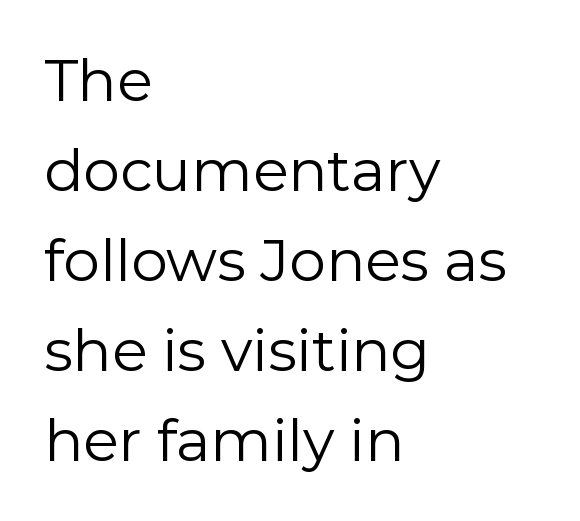
This sample uses a sans-serif face. Characters remain perfectly vertical along every line. Has an underline been added? It has not. Each stroke keeps to a modest, everyday thickness or less.
